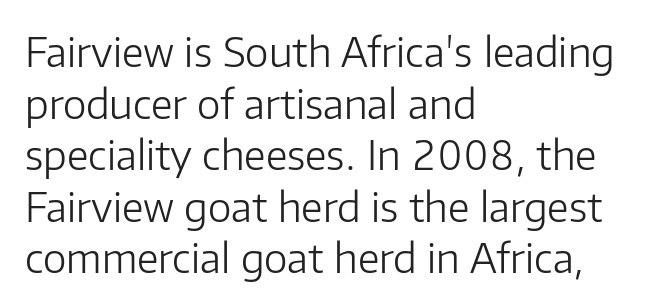
Q: Is the text bold? A: No.
Q: Is the text italic (slanted)? A: No, it is upright.
Q: Is the typeface a serif or a sans-serif typeface? A: Sans-serif.
Q: Is the text underlined? A: No.
Q: How is the paragraph aligned? A: Left-aligned.
Q: Is the spacing between letters normal or unusually wide? A: Normal.
Q: Is the spacing between lines tight, normal or loose? A: Normal.
Q: Width (condensed, normal, or wide)? A: Normal.
Q: Stroke contrast? A: Low.
Q: x-height? A: Medium.
Q: Monospaced? A: No.
